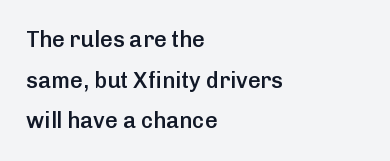
Q: Is the text bold? A: Semi-bold.
Q: Is the text italic (slanted)? A: No, it is upright.
Q: Is the text underlined? A: No.
Q: How is the paragraph aligned? A: Left-aligned.
Q: Is the spacing between letters normal or unusually wide? A: Normal.
